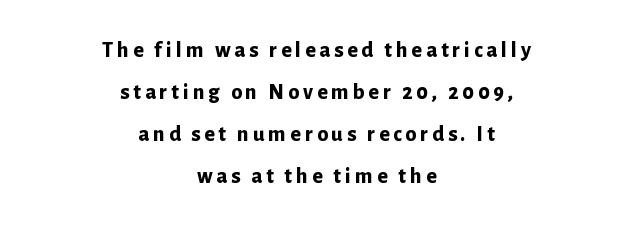
{"italic": "no", "bold": "yes", "underline": "no", "align": "center", "line_spacing": "loose", "line_spacing_ratio": 1.91, "glyph_px": 22}
